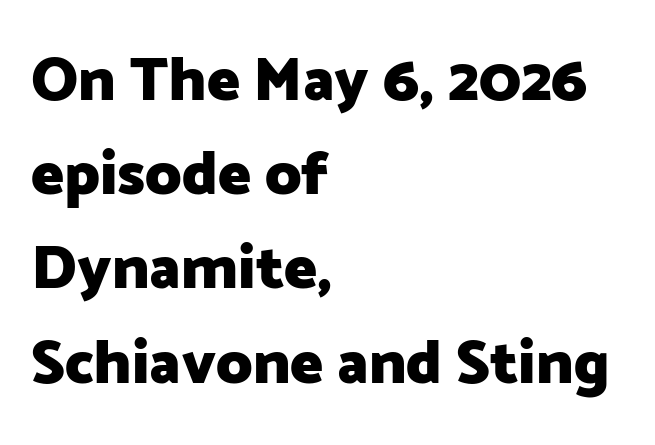
The image shows 62 px heavy sans-serif type, upright; set left-aligned, normal line spacing (1.52x), normal letter spacing, not underlined; low stroke contrast and a medium x-height.
